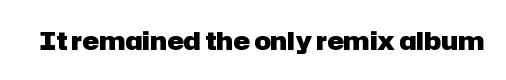
Underlining? Definitely not there. Strong, thick strokes mark this as bold type. This sample uses an upright cut, with every glyph sitting square on the baseline. A typesetter would call this zero additional tracking.
